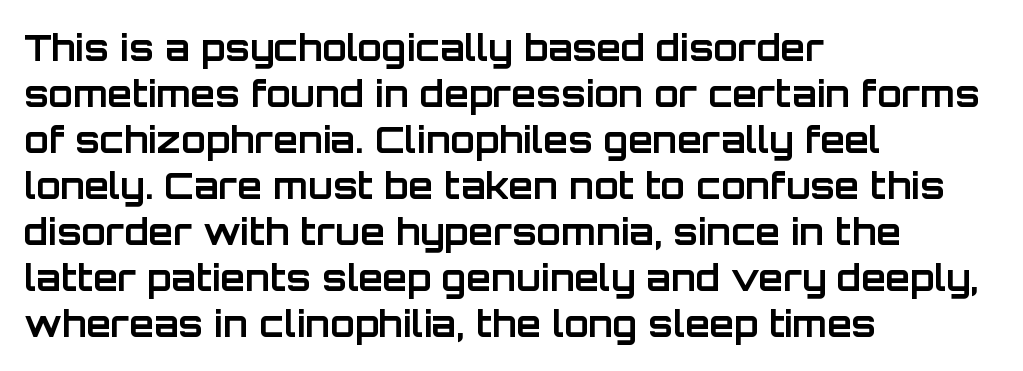
The image shows 36 px bold sans-serif type, upright; set left-aligned, normal line spacing (1.28x), normal letter spacing, not underlined; low stroke contrast and a large x-height.
